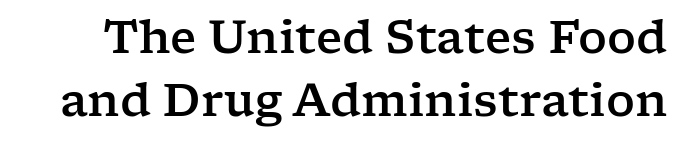
{"serif": "yes", "italic": "no", "width": "wide", "stroke_contrast": "low", "x_height": "medium", "monospaced": "no", "underline": "no", "line_spacing": "normal", "line_spacing_ratio": 1.39, "letter_spacing": "normal", "letter_spacing_em": 0.0, "glyph_px": 45}
